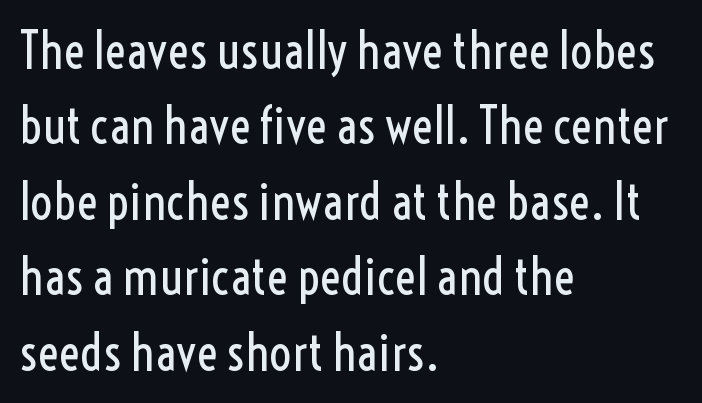
Characters follow at the spacing the type designer built in. Vertically, the passage feels balanced, rows spaced as you'd expect. Examine the stroke ends and you'll find no serifs. Is the type heavy? It reads as light-to-regular instead.
